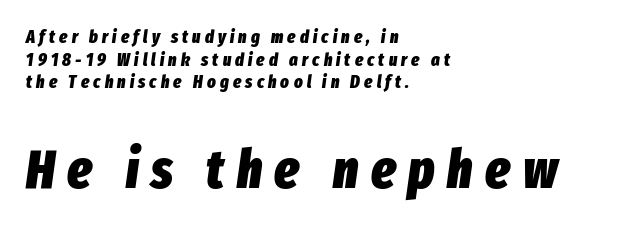
Honestly, the letter spacing is so wide it's the main thing you notice. Notice how the passage keeps a crisp vertical edge on the left only. Note: smaller setting up top, larger setting below. The glyphs look as if they've been sheared to an angle.
